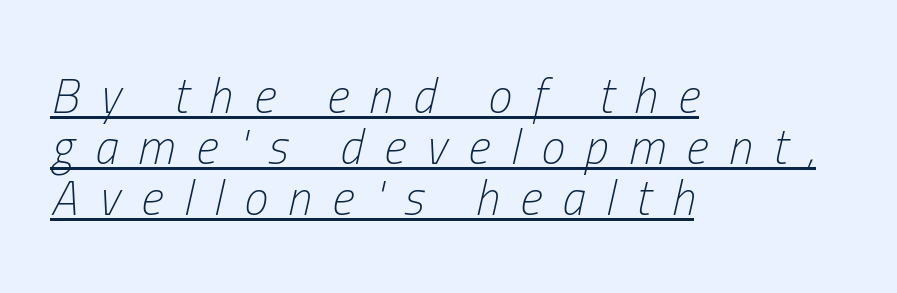
Q: Is the text bold? A: No.
Q: Is the text italic (slanted)? A: Yes, it leans right by about 13 degrees.
Q: Is the text underlined? A: Yes.
Q: How is the paragraph aligned? A: Left-aligned.
Q: Is the spacing between letters normal or unusually wide? A: Unusually wide.
Q: Is the spacing between lines tight, normal or loose? A: Tight.
Q: Width (condensed, normal, or wide)? A: Condensed.
Q: Stroke contrast? A: Low.
Q: x-height? A: Medium.
Q: Monospaced? A: No.
